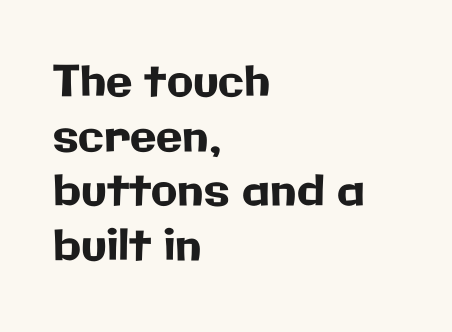
{"serif": "no", "italic": "no", "width": "normal", "stroke_contrast": "low", "x_height": "medium", "monospaced": "no", "underline": "no", "align": "left", "line_spacing": "normal", "line_spacing_ratio": 1.27, "letter_spacing": "normal", "letter_spacing_em": 0.0, "glyph_px": 43}
